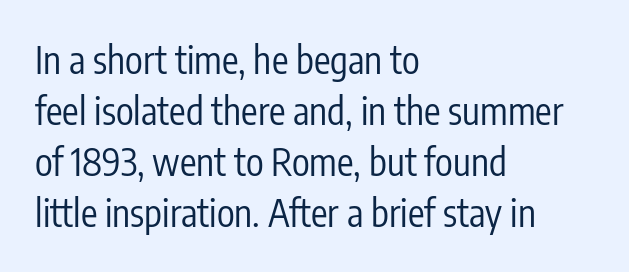
Q: Is the text bold? A: No.
Q: Is the text italic (slanted)? A: No, it is upright.
Q: Is the typeface a serif or a sans-serif typeface? A: Sans-serif.
Q: Is the text underlined? A: No.
Q: How is the paragraph aligned? A: Left-aligned.
Q: Is the spacing between letters normal or unusually wide? A: Normal.
Q: Is the spacing between lines tight, normal or loose? A: Normal.
Q: Width (condensed, normal, or wide)? A: Condensed.
Q: Stroke contrast? A: Low.
Q: x-height? A: Medium.
Q: Monospaced? A: No.
